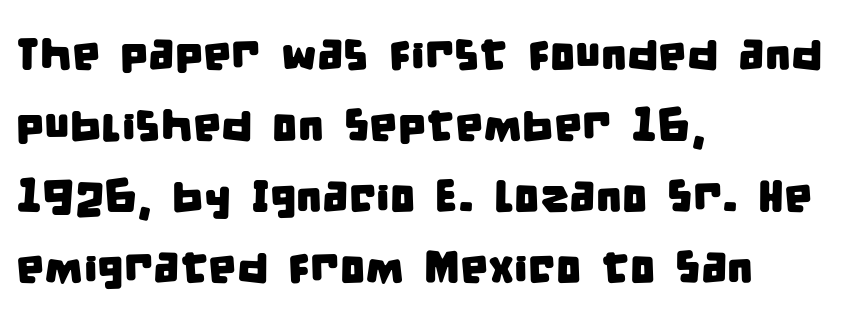
The image shows 45 px condensed sans-serif type; set left-aligned, normal line spacing (1.58x), normal letter spacing, not underlined; low stroke contrast and a large x-height.
